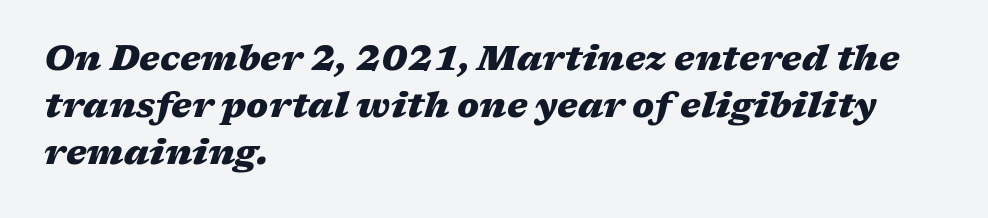
{"italic": "yes", "lean": "right", "slant_degrees": 17, "bold": "yes", "weight": "heavy", "width": "wide", "stroke_contrast": "medium", "x_height": "medium", "monospaced": "no", "underline": "no", "align": "left", "line_spacing": "normal", "line_spacing_ratio": 1.34, "letter_spacing": "normal", "letter_spacing_em": 0.0, "glyph_px": 35}
